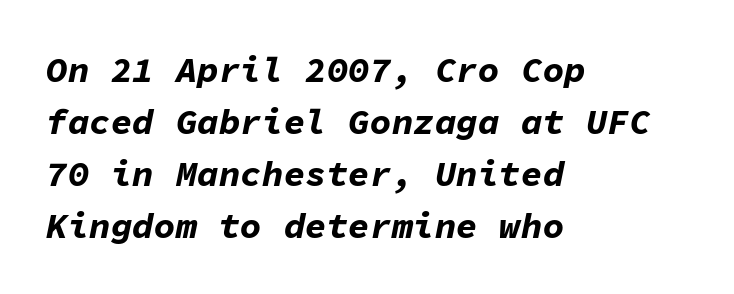
One glance says typical: line gaps are just what's usual. An italicized treatment has been applied to the whole sample. The lines in this sample share a left origin and differ only in where they stop. Every character here occupies the same horizontal width, giving the sample a typewriter-like rhythm. Decoration check: the copy has no underline. The passage shown has conventional tracking throughout.
